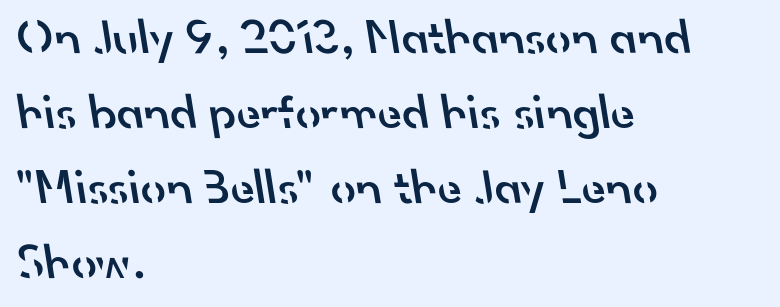
Note the varied advance widths — an 'i' is clearly narrower than an 'm'. Weight check: semibold — heavier than regular, not quite bold. Only glyphs here, with clear space below each row. Typeset ragged right — the left edge is the straight one. Is there much room between lines? A standard amount, neither cramped nor airy.
